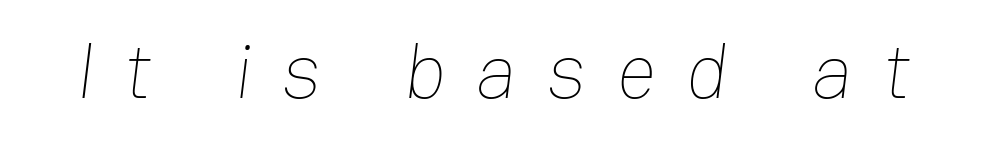
Lines of text with bare space underneath. Spacing verdict: proportional, widths tailored to each character. This rendering widens character spacing well past its baseline value. Stem width sits at or under what a default text font uses.
